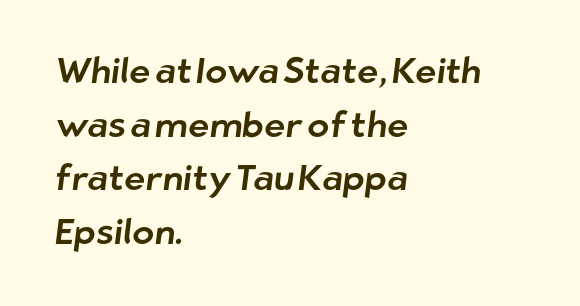
The image shows 36 px sans-serif type; set left-aligned, normal line spacing (1.49x), normal letter spacing, not underlined; low stroke contrast and a medium x-height.
